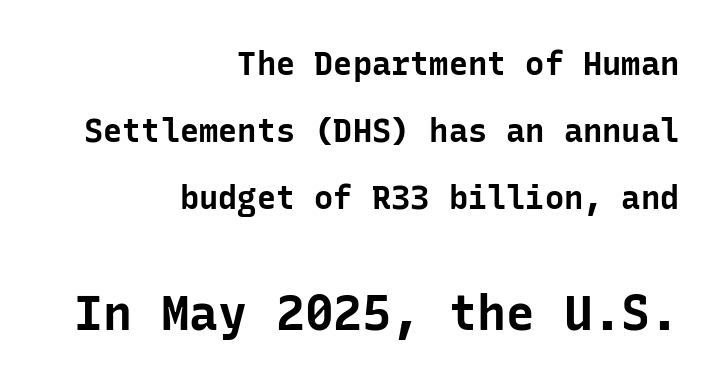
Q: Is the text bold? A: Yes.
Q: Is the text italic (slanted)? A: No, it is upright.
Q: Is the typeface a serif or a sans-serif typeface? A: Sans-serif.
Q: Is the text underlined? A: No.
Q: How is the paragraph aligned? A: Right-aligned.
Q: Is the spacing between letters normal or unusually wide? A: Normal.
Q: Is the spacing between lines tight, normal or loose? A: Loose.
Q: Which block of text is set in a larger size, the first (top) or the second (bottom)? A: The second (bottom) one.
Q: Width (condensed, normal, or wide)? A: Normal.
Q: Stroke contrast? A: Low.
Q: x-height? A: Medium.
Q: Monospaced? A: Yes.
